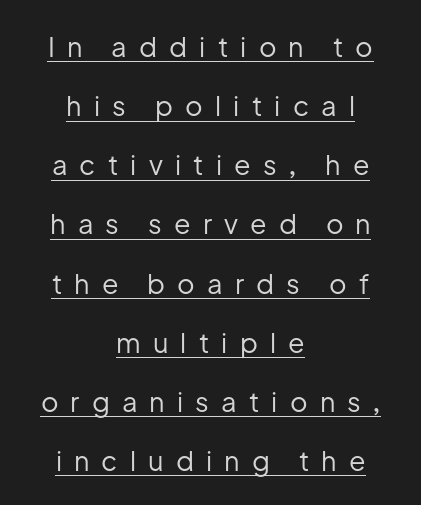
Q: Is the text bold? A: No.
Q: Is the text italic (slanted)? A: No, it is upright.
Q: Is the text underlined? A: Yes.
Q: How is the paragraph aligned? A: Centered.
Q: Is the spacing between letters normal or unusually wide? A: Unusually wide.
Q: Is the spacing between lines tight, normal or loose? A: Loose.
